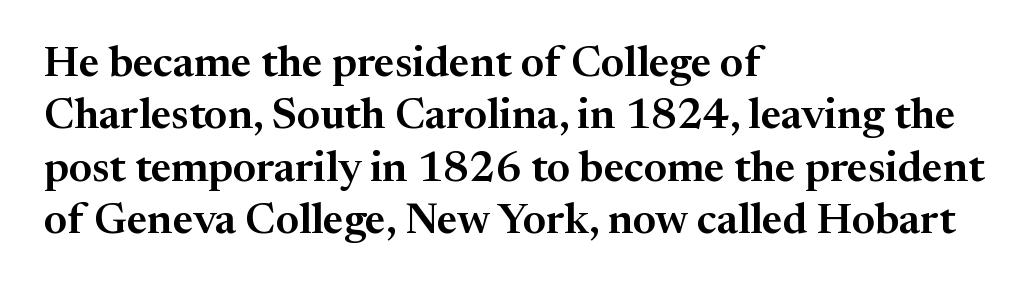
Q: Is the text italic (slanted)? A: No, it is upright.
Q: Is the typeface a serif or a sans-serif typeface? A: Serif.
Q: Is the text underlined? A: No.
Q: How is the paragraph aligned? A: Left-aligned.
Q: Is the spacing between letters normal or unusually wide? A: Normal.
Q: Width (condensed, normal, or wide)? A: Normal.
Q: Stroke contrast? A: Medium.
Q: x-height? A: Medium.
Q: Monospaced? A: No.
